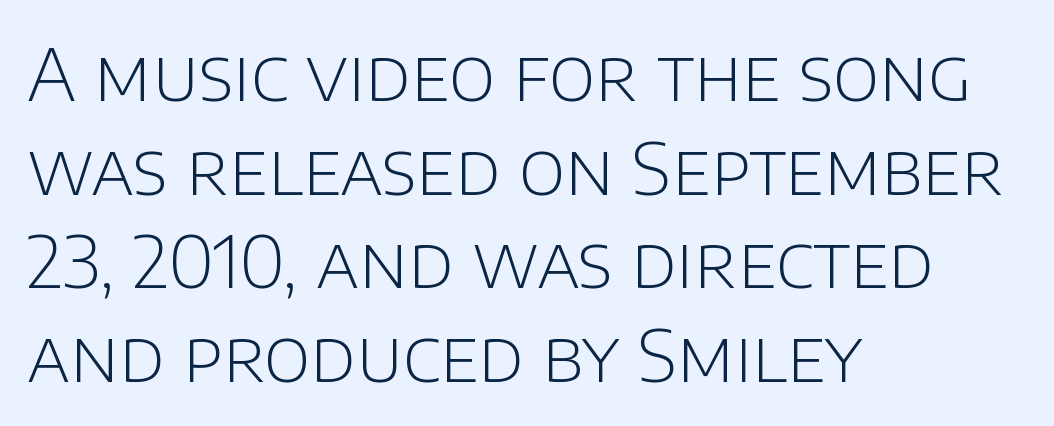
The rendering uses a moderate line-height, typical for paragraphs. Letters rest on an invisible, unmarked baseline. This sample uses an upright cut, with every glyph sitting square on the baseline. Proportional: the letters do not fall into vertical columns. On a weight scale, this lands at 450 or below. How are the letters spaced? Ordinarily, with no added tracking.
